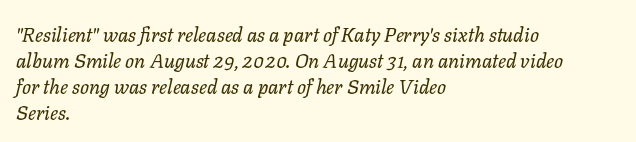
The image shows 20 px text type, italic (leaning right); set left-aligned, normal line spacing (1.3x), normal letter spacing, not underlined.
